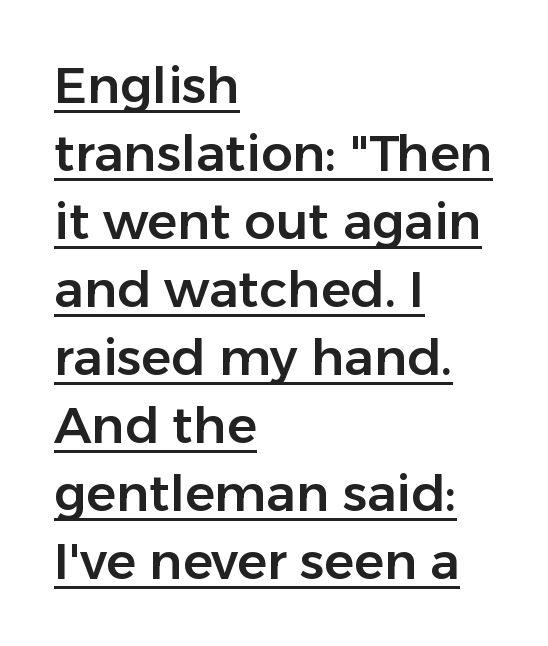
Q: Is the text italic (slanted)? A: No, it is upright.
Q: Is the typeface a serif or a sans-serif typeface? A: Sans-serif.
Q: Is the text underlined? A: Yes.
Q: How is the paragraph aligned? A: Left-aligned.
Q: Is the spacing between letters normal or unusually wide? A: Normal.
Q: Is the spacing between lines tight, normal or loose? A: Normal.
Q: Width (condensed, normal, or wide)? A: Normal.
Q: Stroke contrast? A: Low.
Q: x-height? A: Medium.
Q: Monospaced? A: No.
